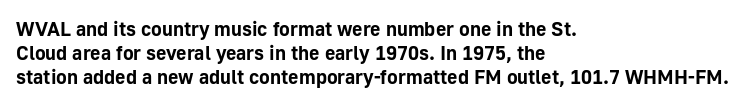
The image shows 20 px bold type, upright; set left-aligned, line spacing 1.21x, normal letter spacing, not underlined.
